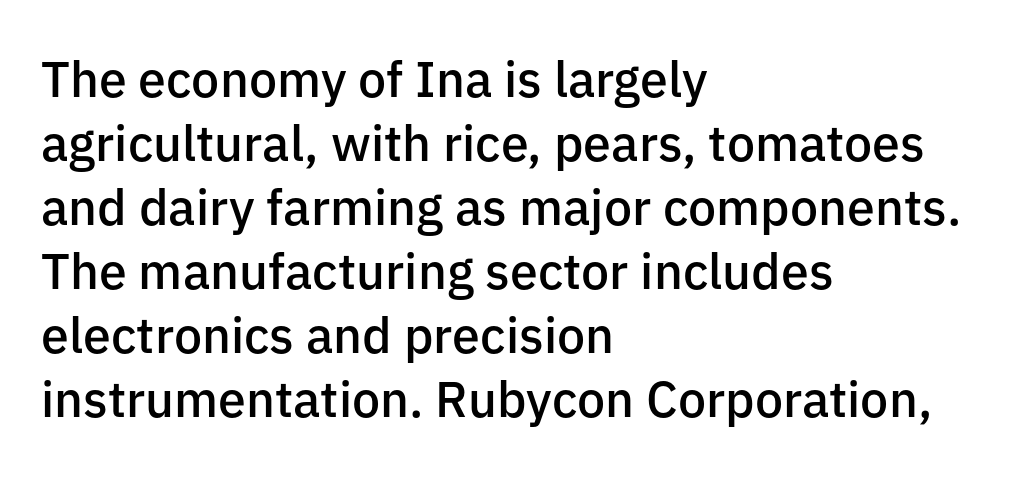
Every letter is mildly thick-stroked: semibold rather than bold. A classic flush-left, rag-right setting is used for this passage. How are the letters spaced? Ordinarily, with no added tracking. Nope, not italic — everything's standing straight. The baseline area is clear.
